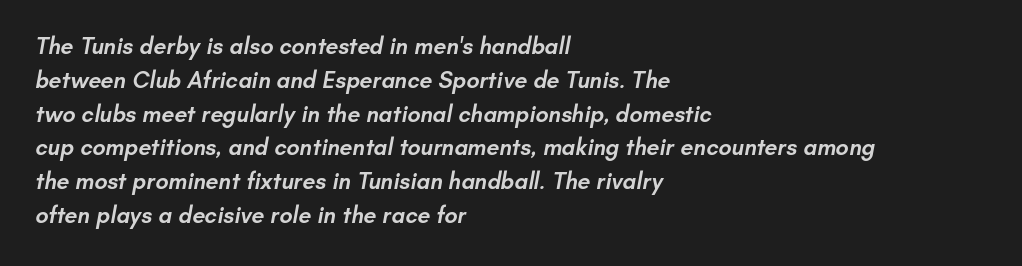
Set as a demibold, roughly 600 on the weight scale. The face used here is rendered with its standard letterfit. Horizontal bands of white between lines are of average thickness. Short and long lines alike share a common starting point at left.
